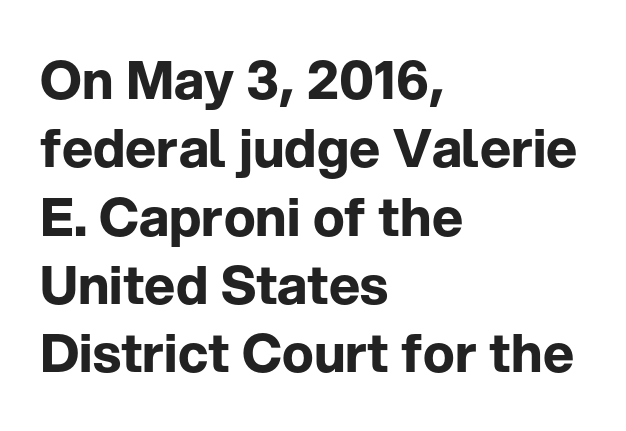
The lines sit at an ordinary, default distance from one another. Looks like regular typesetting: each glyph gets only the width it needs. A typesetter would call this zero additional tracking. Words float on clear page, feet unadorned. Nope, not italic — everything's standing straight.
